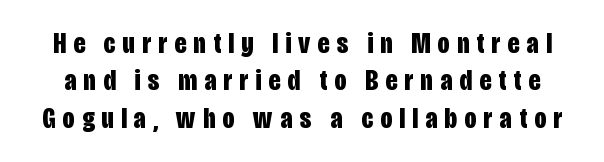
Any mark beneath the type? The region is blank. It's the straight-up-and-down kind of type. This sample keeps an unexceptional amount of space between lines. How are the letters spaced? Widely, with obvious added tracking.
